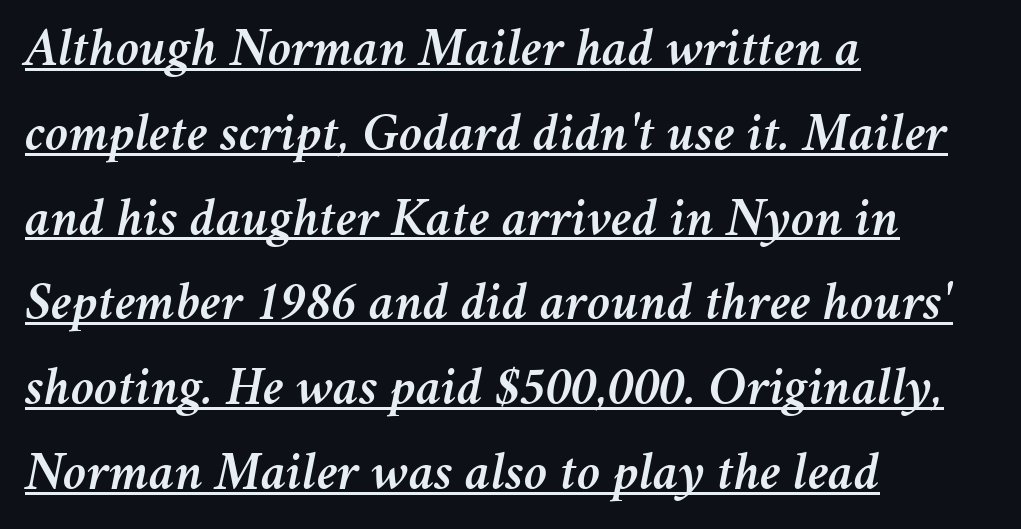
{"italic": "yes", "lean": "right", "slant_degrees": 11, "width": "normal", "stroke_contrast": "medium", "x_height": "medium", "monospaced": "no", "underline": "yes", "align": "left", "line_spacing": "normal", "line_spacing_ratio": 1.57, "letter_spacing": "normal", "letter_spacing_em": 0.0, "glyph_px": 54}
